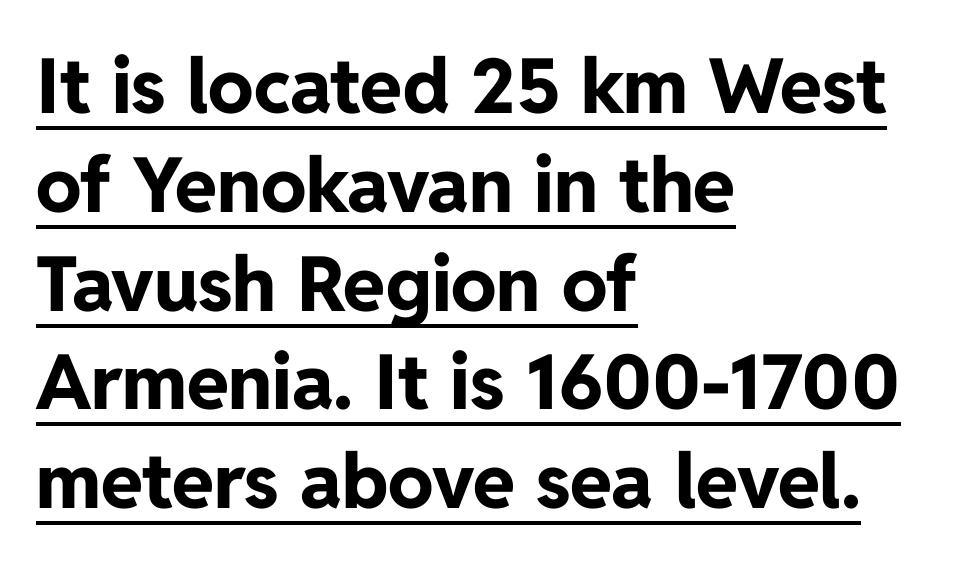
These lines are rendered in a variable-pitch font. The glyphs have the mass of a bold cut. The letters stand straight up with perfectly vertical stems. The rendered words wear a rule along their underside. Are there feet on the stems? There aren't — it's a sans. Vertically, the passage feels balanced, rows spaced as you'd expect.
